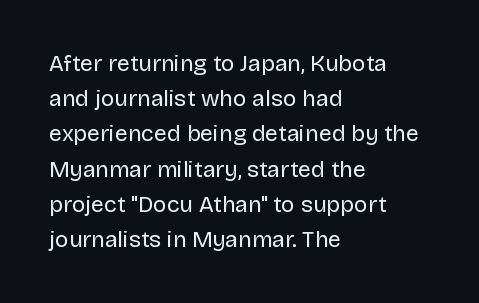
Q: Is the text bold? A: No.
Q: Is the text italic (slanted)? A: No, it is upright.
Q: Is the text underlined? A: No.
Q: How is the paragraph aligned? A: Left-aligned.
Q: Is the spacing between letters normal or unusually wide? A: Normal.
Q: Is the spacing between lines tight, normal or loose? A: Normal.
